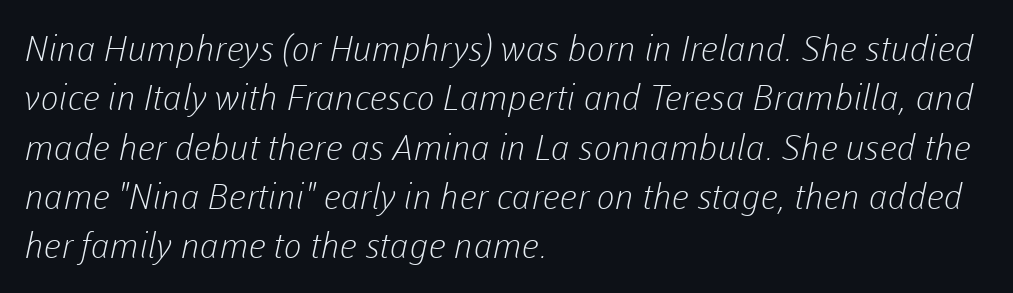
The image shows 35 px light sans-serif type; set left-aligned, normal line spacing (1.41x), normal letter spacing, not underlined; low stroke contrast and a medium x-height.
